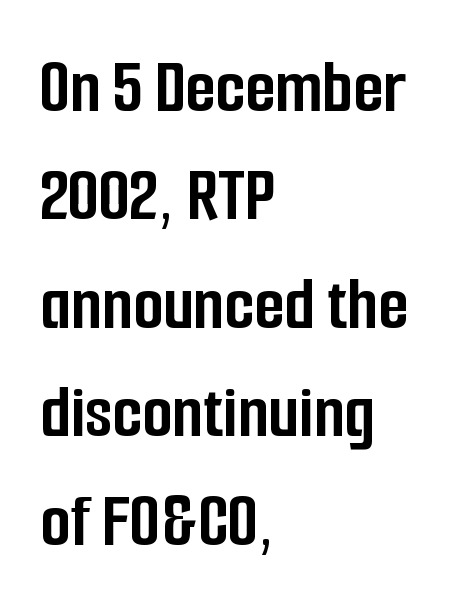
{"serif": "no", "italic": "no", "bold": "yes", "weight": "semibold", "width": "condensed", "stroke_contrast": "low", "x_height": "medium", "monospaced": "no", "underline": "no", "align": "left", "line_spacing": "normal", "line_spacing_ratio": 1.39, "letter_spacing": "normal", "letter_spacing_em": 0.0, "glyph_px": 78}
